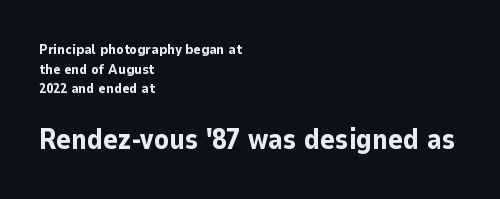
Q: Is the text bold? A: Yes.
Q: Is the text italic (slanted)? A: No, it is upright.
Q: Is the typeface a serif or a sans-serif typeface? A: Sans-serif.
Q: Is the text underlined? A: No.
Q: How is the paragraph aligned? A: Left-aligned.
Q: Is the spacing between letters normal or unusually wide? A: Normal.
Q: Is the spacing between lines tight, normal or loose? A: Normal.
Q: Which block of text is set in a larger size, the first (top) or the second (bottom)? A: The second (bottom) one.
Q: Width (condensed, normal, or wide)? A: Normal.
Q: Stroke contrast? A: Low.
Q: x-height? A: Medium.
Q: Monospaced? A: No.
